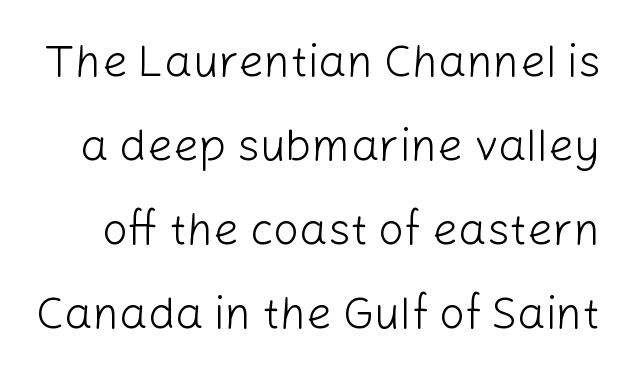
Inter-character spacing is left at the font's built-in metrics. Nothing sits at the stroke ends, so this counts as sans-serif. Descenders are the only things crossing below the line. On a weight scale, this lands at 450 or below. Character widths vary here, with narrow letters taking less room than wide ones. The letters stand upright; this is a roman face.
